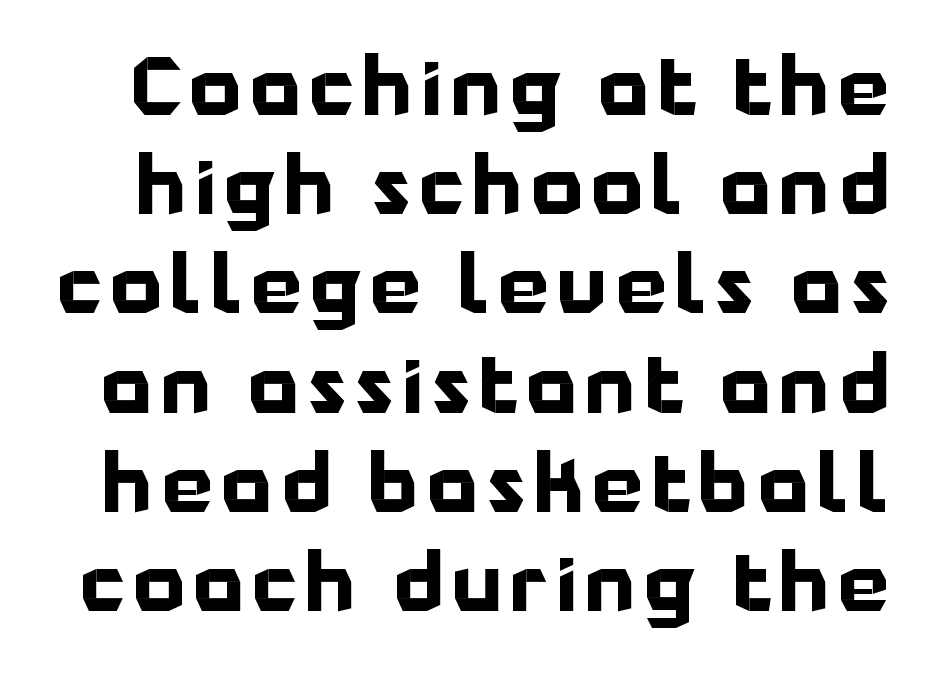
The image shows 80 px bold sans-serif type, upright; set line spacing 1.24x, not underlined; low stroke contrast and a medium x-height.
